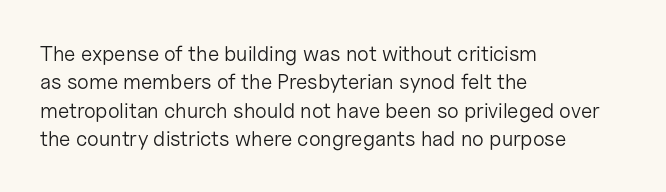
Evenly set lines give the paragraph a standard silhouette. Students, note that the glyphs here touch the page at normal intervals. In terms of posture, this sample is upright. Typeset ragged right — the left edge is the straight one.
